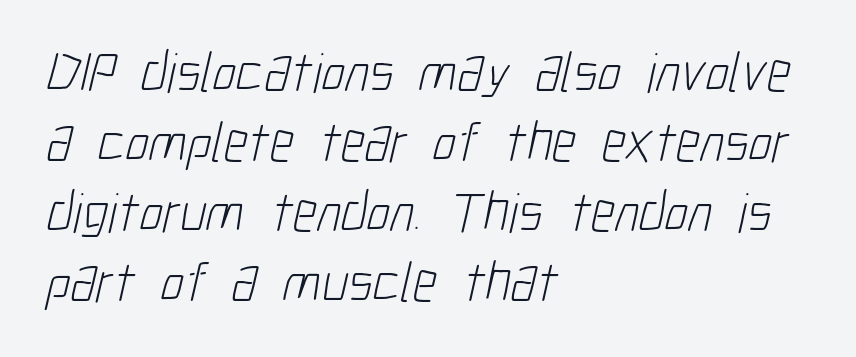
{"serif": "no", "bold": "no", "weight": "light", "width": "condensed", "stroke_contrast": "low", "x_height": "medium", "monospaced": "no", "underline": "no", "align": "left", "line_spacing_ratio": 1.23, "letter_spacing": "normal", "letter_spacing_em": 0.0, "glyph_px": 57}
